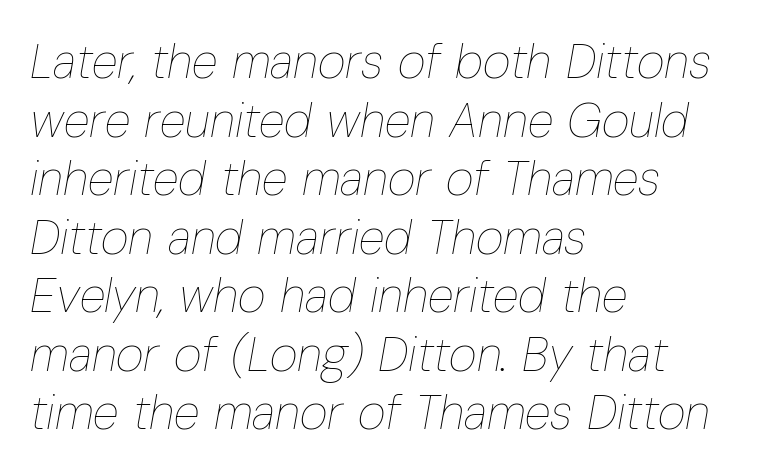
{"italic": "yes", "lean": "right", "slant_degrees": 10, "bold": "no", "weight": "thin", "width": "condensed", "stroke_contrast": "low", "x_height": "medium", "monospaced": "no", "underline": "no", "align": "left", "line_spacing_ratio": 1.22, "letter_spacing": "normal", "letter_spacing_em": 0.0, "glyph_px": 48}
